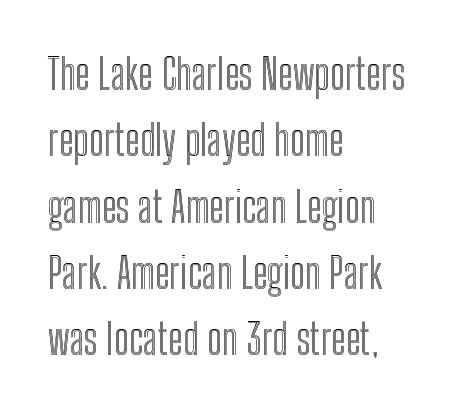
{"italic": "no", "width": "condensed", "x_height": "medium", "monospaced": "no", "underline": "no", "align": "left", "line_spacing": "normal", "line_spacing_ratio": 1.58, "letter_spacing": "normal", "letter_spacing_em": 0.0, "glyph_px": 42}
